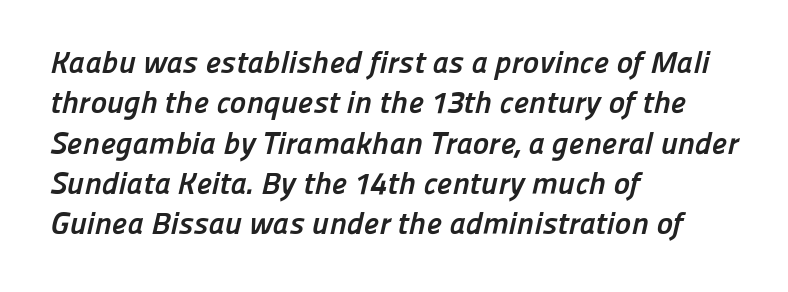
Serifs: no, the terminals of the letterforms are clean. The face used here is proportionally spaced, like ordinary book or web type. The compositor pushed each line to the left boundary. Honestly, the row spacing looks completely unremarkable. The face used here has the dense, thick strokes of a bold. The type is set solid horizontally, with unmodified tracking.
